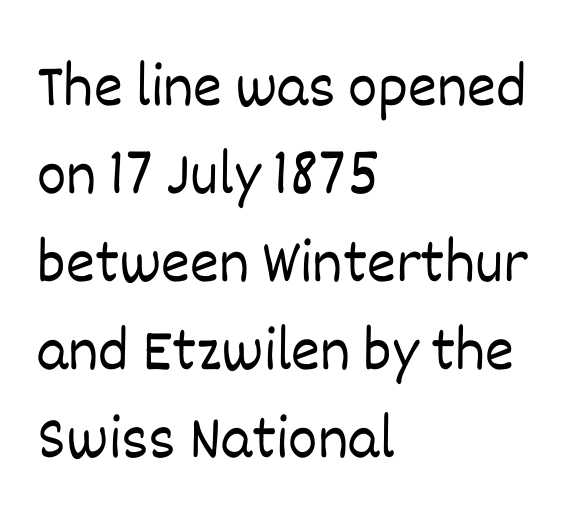
Bold? No — there's no thickening of the strokes. Varying glyph widths throughout — classic text-font behaviour. Rendered with straight, roman letterforms. In CSS terms this would be text-align: left.
